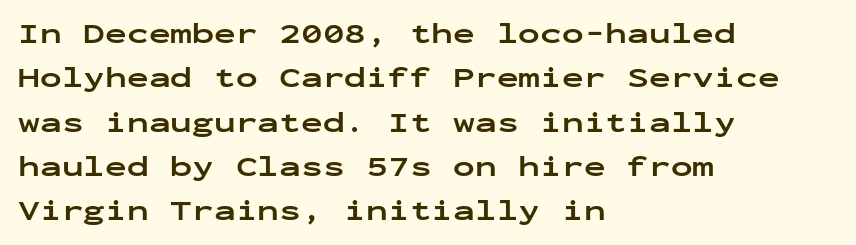
{"serif": "no", "italic": "no", "bold": "yes", "weight": "bold", "width": "wide", "stroke_contrast": "low", "x_height": "medium", "monospaced": "yes", "underline": "no", "align": "left", "line_spacing": "normal", "line_spacing_ratio": 1.53, "letter_spacing": "normal", "letter_spacing_em": 0.0, "glyph_px": 29}
